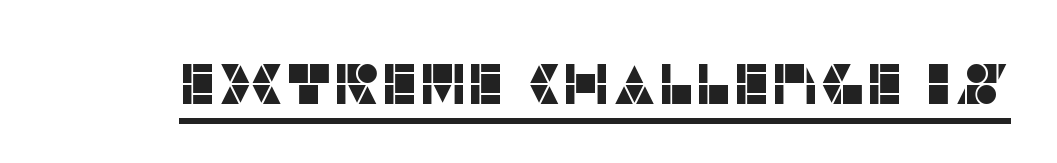
{"serif": "no", "italic": "no", "width": "normal", "stroke_contrast": "low", "x_height": "large", "monospaced": "no", "underline": "yes", "letter_spacing": "normal", "letter_spacing_em": 0.0, "glyph_px": 57}
